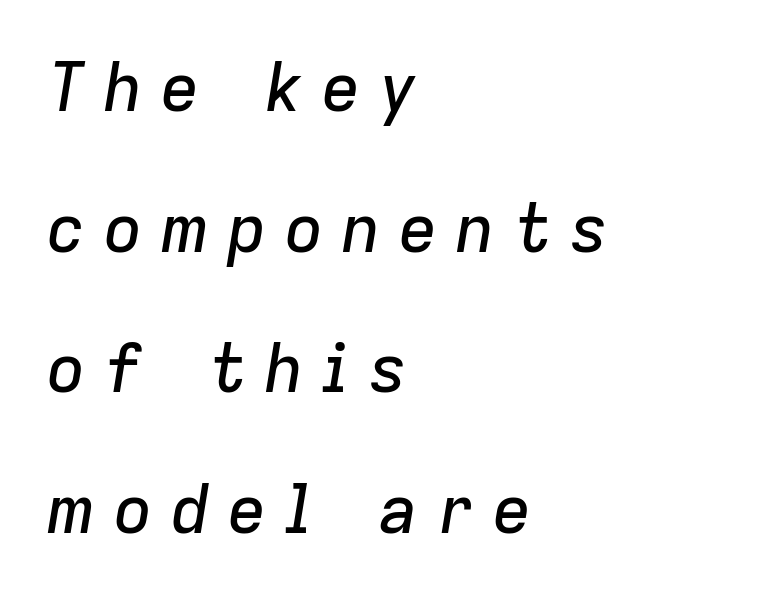
Q: Is the text italic (slanted)? A: Yes, it leans right by about 9 degrees.
Q: Is the text underlined? A: No.
Q: How is the paragraph aligned? A: Left-aligned.
Q: Is the spacing between letters normal or unusually wide? A: Unusually wide.
Q: Is the spacing between lines tight, normal or loose? A: Loose.
Q: Width (condensed, normal, or wide)? A: Normal.
Q: Stroke contrast? A: Low.
Q: x-height? A: Medium.
Q: Monospaced? A: No.
